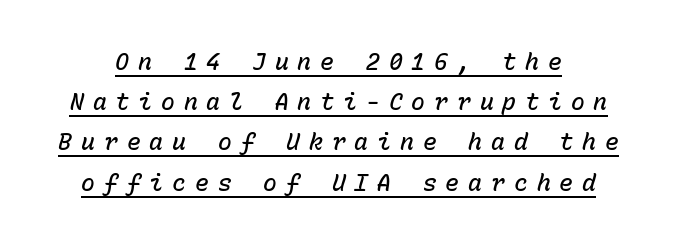
Spacing between characters has been opened up far beyond the box default. Heft: intermediate — a semibold. This is underlined copy, the kind a proofreader might mark for attention. In terms of posture, this sample is oblique.
